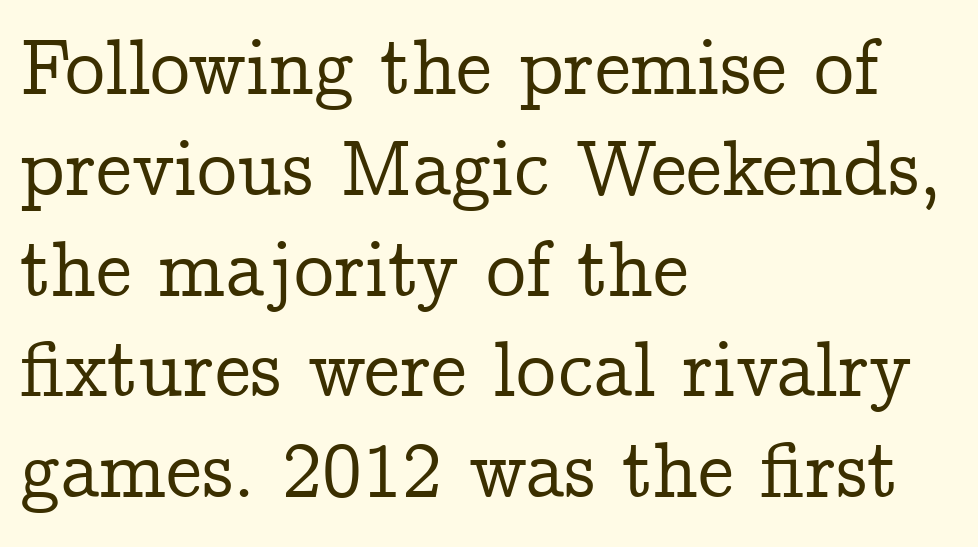
Any mark beneath the type? The region is blank. A typesetter would mark this as roman, not italic. These lines are rendered in a variable-pitch font. The face used here is seriffed, in the tradition of book romans. Normally led — the rows are evenly, conventionally spaced.
